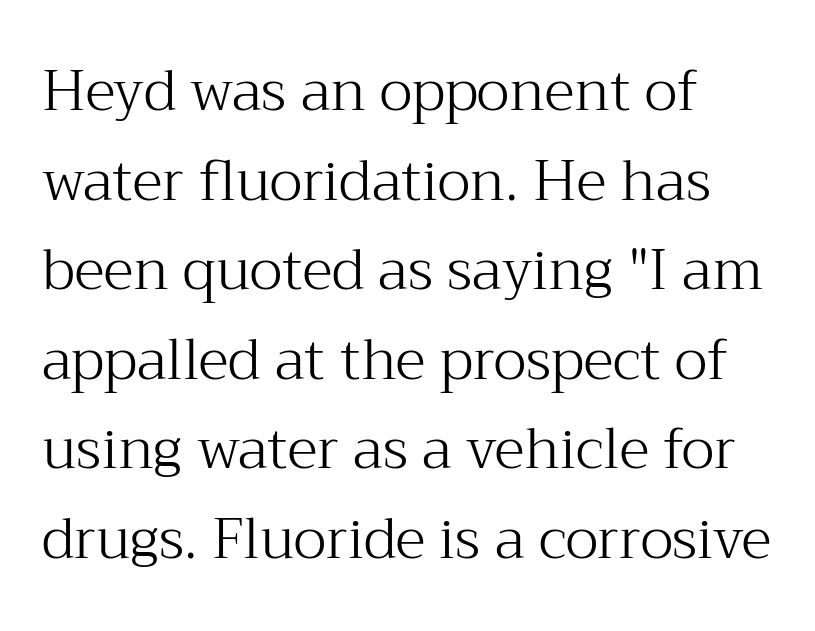
The typeface has the unassuming heft of standard copy or less. Alignment: flush left. Nope, not italic — everything's standing straight. Examine the stroke ends and you'll spot serifs.
